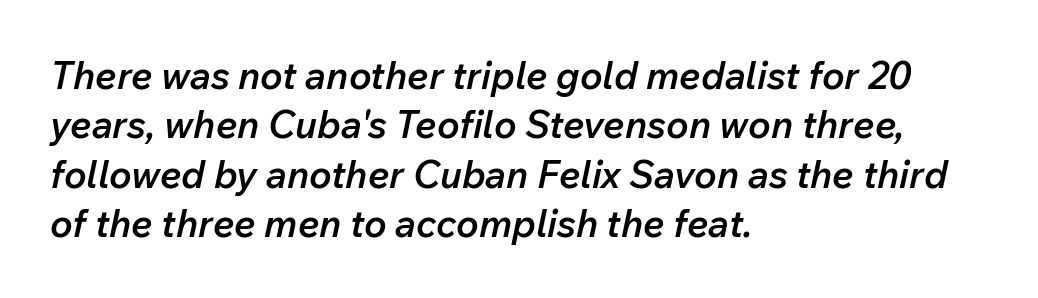
{"italic": "yes", "lean": "right", "slant_degrees": 12, "bold": "semi", "weight": "semibold", "width": "normal", "stroke_contrast": "low", "x_height": "medium", "monospaced": "no", "underline": "no", "align": "left", "line_spacing": "normal", "line_spacing_ratio": 1.3, "letter_spacing": "normal", "letter_spacing_em": 0.0, "glyph_px": 38}
